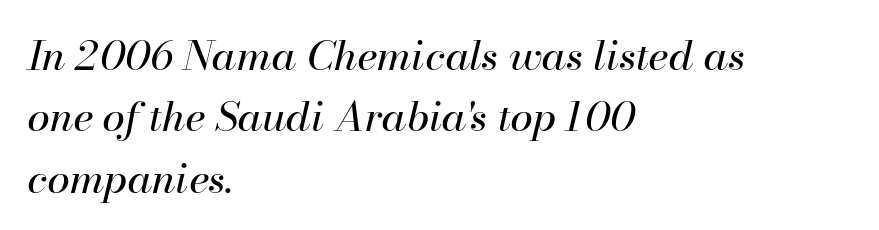
The image shows 41 px regular-weight type, italic (leaning right); set left-aligned, normal line spacing (1.5x), normal letter spacing, not underlined; high stroke contrast and a small x-height.
